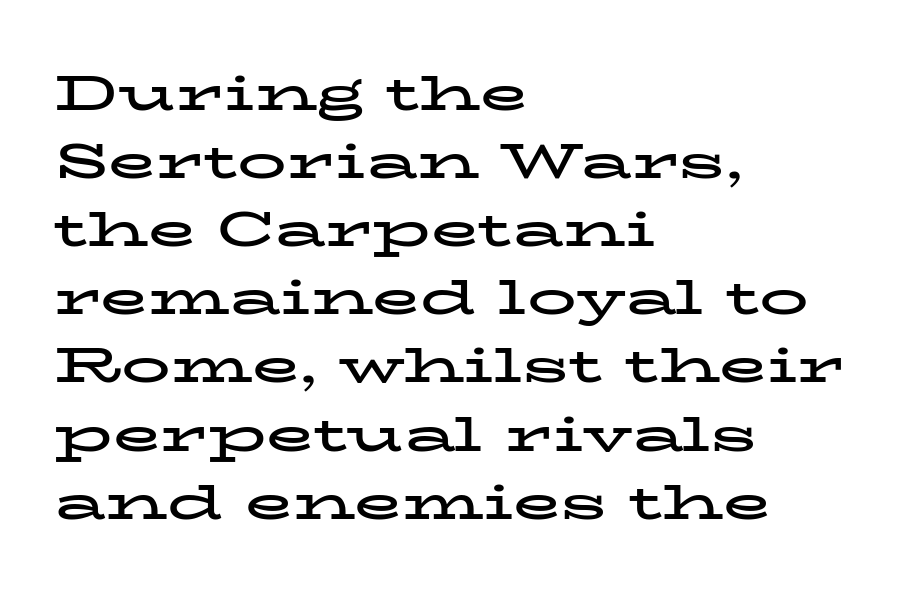
Examine the stroke ends and you'll spot serifs. Does the copy run flush right? No — it runs flush left. Regular leading. Inter-character spacing is left at the font's built-in metrics.
